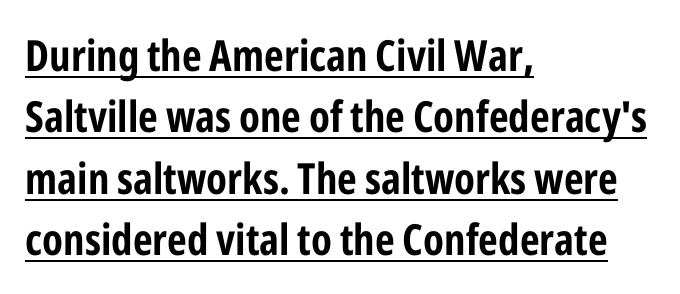
Q: Is the text bold? A: Yes.
Q: Is the text italic (slanted)? A: No, it is upright.
Q: Is the typeface a serif or a sans-serif typeface? A: Sans-serif.
Q: Is the text underlined? A: Yes.
Q: How is the paragraph aligned? A: Left-aligned.
Q: Is the spacing between letters normal or unusually wide? A: Normal.
Q: Is the spacing between lines tight, normal or loose? A: Normal.
Q: Width (condensed, normal, or wide)? A: Condensed.
Q: Stroke contrast? A: Low.
Q: x-height? A: Medium.
Q: Monospaced? A: No.
